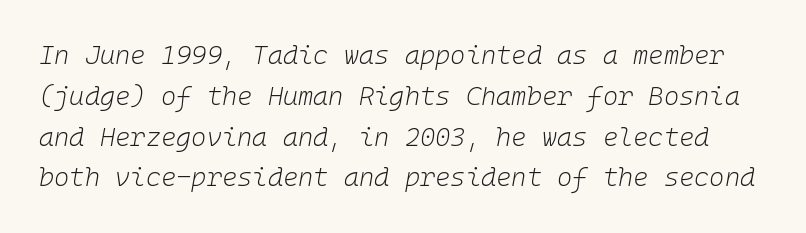
This rendering leaves character spacing at its baseline value. Slanted lettering throughout. Only glyphs here, with clear space below each row. What's the leading like? Ordinary, nothing unusual. Counters stay open thanks to moderate or lighter strokes.
